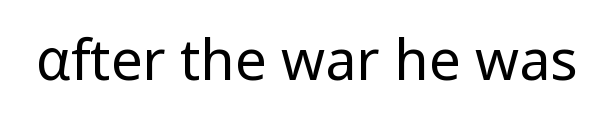
{"serif": "no", "italic": "no", "bold": "no", "weight": "regular", "width": "normal", "stroke_contrast": "low", "x_height": "medium", "monospaced": "no", "underline": "no", "letter_spacing": "normal", "letter_spacing_em": 0.0, "glyph_px": 56}
